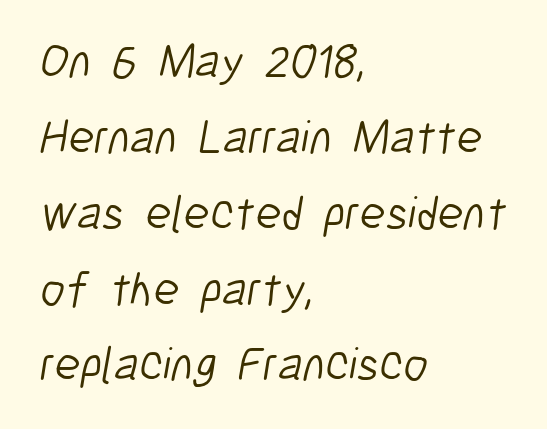
Typographically, this falls in the sans-serif category. The face used here is proportionally spaced, like ordinary book or web type. The rendering uses a moderate line-height, typical for paragraphs. The face looks like a standard text weight, possibly lighter.
